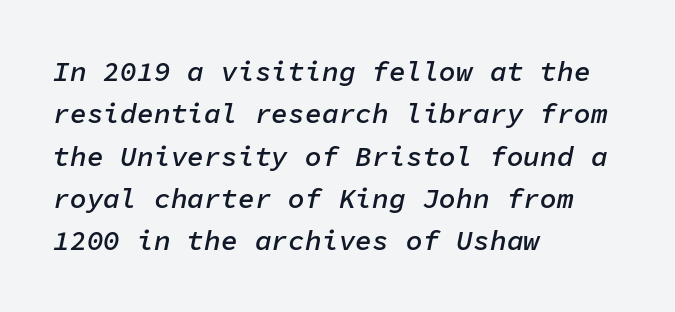
Each glyph is drawn with semibold strokes, heavier than normal yet not fully bold. The horizontal fit of the characters is conventional and even. Vertical spacing — default. Descenders are the only things crossing below the line. This is oblique type, the kind used for emphasis or titles.
